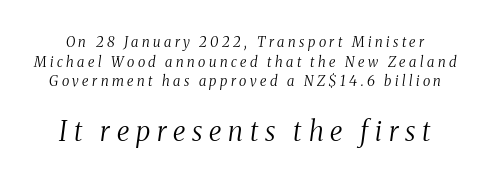
Q: Is the text bold? A: No.
Q: Is the text italic (slanted)? A: Yes, it leans right by about 8 degrees.
Q: Is the text underlined? A: No.
Q: Is the spacing between letters normal or unusually wide? A: Unusually wide.
Q: Is the spacing between lines tight, normal or loose? A: Normal.
Q: Which block of text is set in a larger size, the first (top) or the second (bottom)? A: The second (bottom) one.
